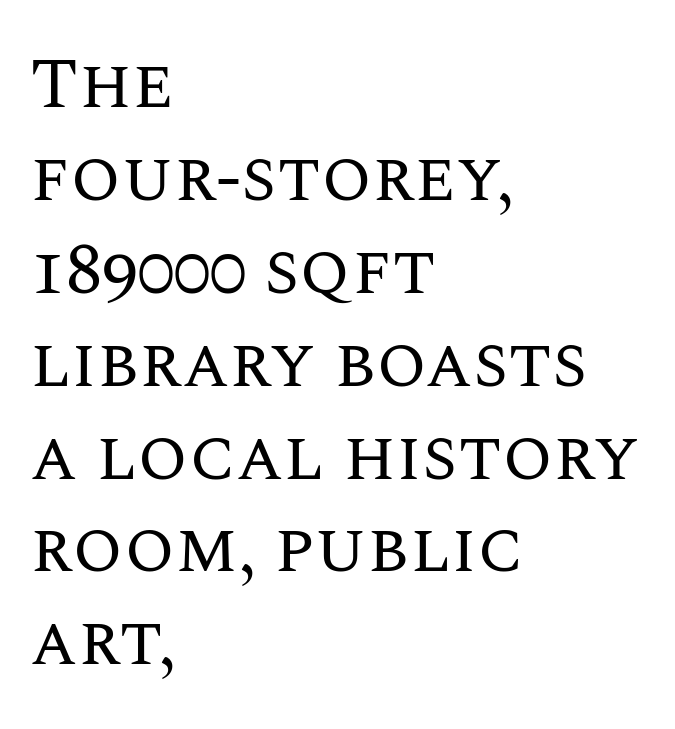
Q: Is the text bold? A: No.
Q: Is the text italic (slanted)? A: No, it is upright.
Q: Is the text underlined? A: No.
Q: How is the paragraph aligned? A: Left-aligned.
Q: Is the spacing between letters normal or unusually wide? A: Normal.
Q: Is the spacing between lines tight, normal or loose? A: Normal.
Q: Width (condensed, normal, or wide)? A: Normal.
Q: Stroke contrast? A: Medium.
Q: x-height? A: Large.
Q: Monospaced? A: No.
